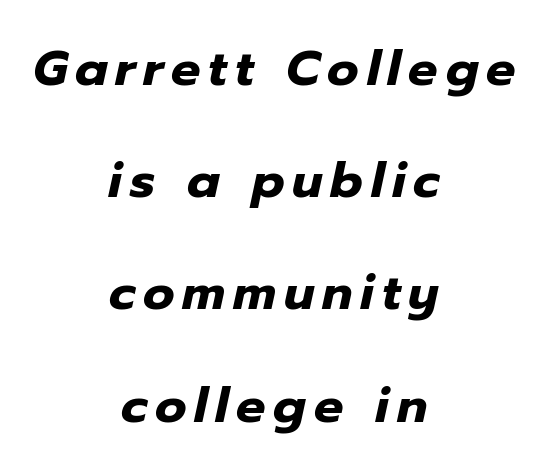
Q: Is the text bold? A: Yes.
Q: Is the text italic (slanted)? A: Yes, it leans right by about 12 degrees.
Q: Is the text underlined? A: No.
Q: How is the paragraph aligned? A: Centered.
Q: Is the spacing between lines tight, normal or loose? A: Loose.
Q: Width (condensed, normal, or wide)? A: Normal.
Q: Stroke contrast? A: Low.
Q: x-height? A: Medium.
Q: Monospaced? A: No.
